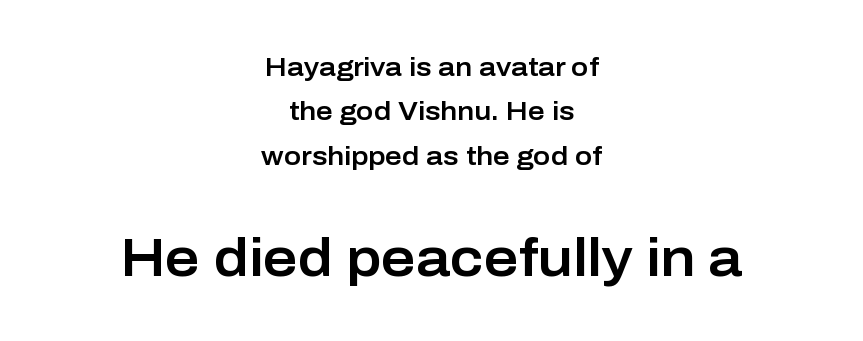
The image shows 53 px sans-serif type, upright; set centered, line spacing 1.71x, normal letter spacing, not underlined; the second (bottom) block is 2.04x larger; low stroke contrast and a medium x-height.
